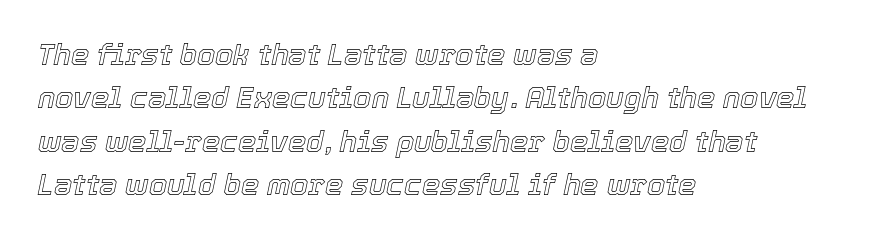
The tracking reads as untouched default to a designer's eye. Is this a fixed-width face? No — the glyphs have proportional, varying widths. These lines are set flush left with a ragged right edge. The designer left line spacing at the default. Has an underline been added? It has not.
